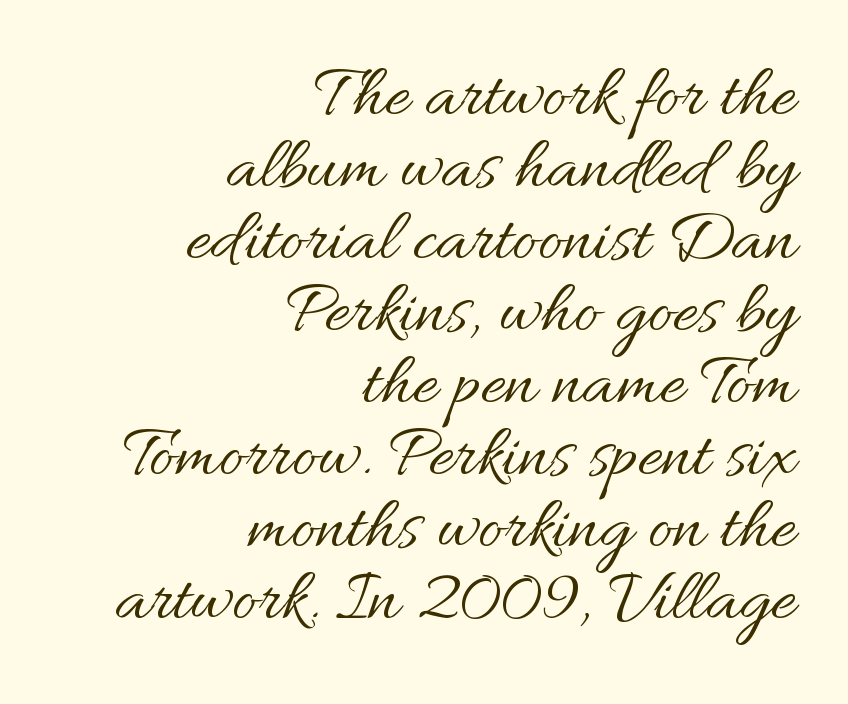
The image shows 75 px regular-weight type; set right-aligned, tight line spacing (0.96x), normal letter spacing, not underlined; medium stroke contrast and a small x-height.
